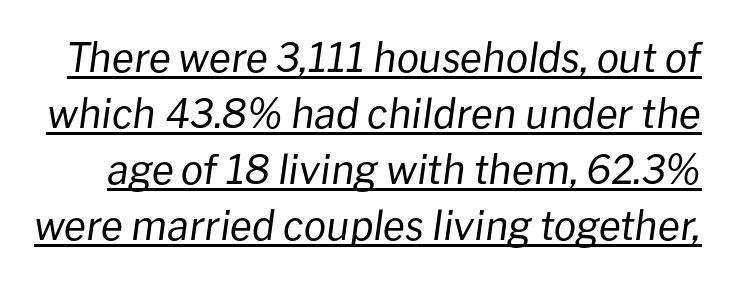
The image shows 40 px regular-weight type, italic (leaning right); set normal line spacing (1.4x), normal letter spacing, underlined; low stroke contrast and a medium x-height.
